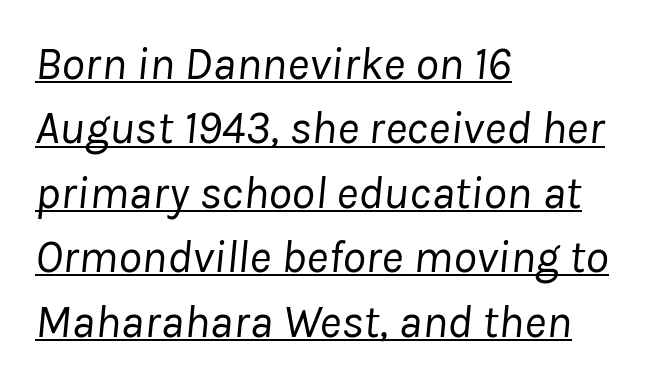
The image shows 47 px regular-weight type, italic (leaning right); set left-aligned, normal line spacing (1.37x), normal letter spacing, underlined; low stroke contrast and a medium x-height.
